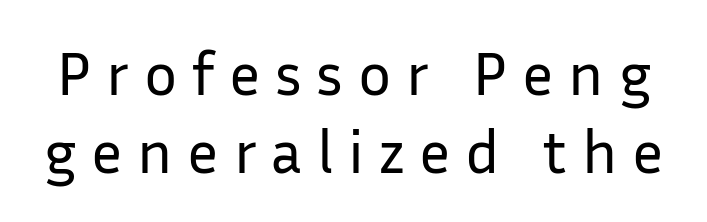
{"serif": "no", "italic": "no", "bold": "no", "weight": "regular", "width": "normal", "stroke_contrast": "low", "x_height": "medium", "monospaced": "no", "underline": "no", "line_spacing": "normal", "line_spacing_ratio": 1.26, "letter_spacing": "wide", "letter_spacing_em": 0.24, "glyph_px": 62}
